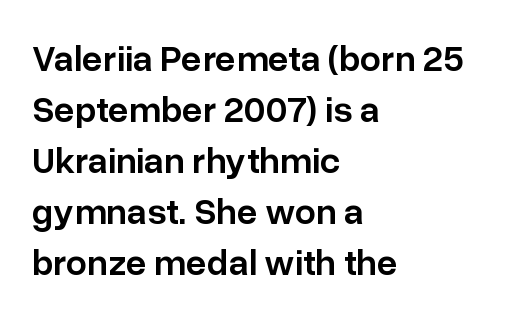
The image shows 37 px semibold sans-serif type, upright; set left-aligned, normal line spacing (1.38x), normal letter spacing, not underlined; low stroke contrast and a medium x-height.
